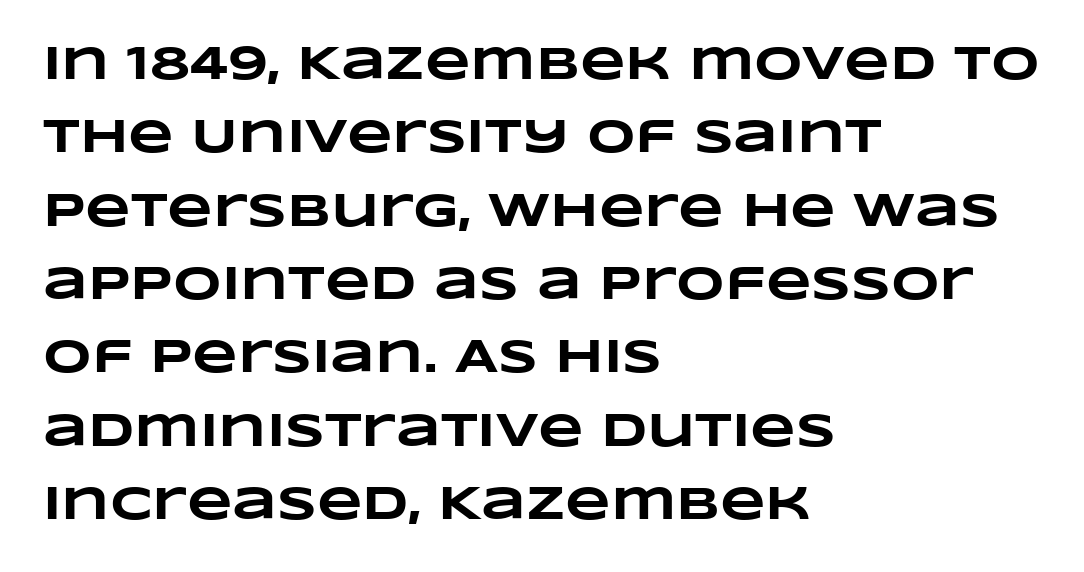
Proportional: the letters do not fall into vertical columns. One glance says typical: line gaps are just what's usual. These lines are set flush left with a ragged right edge. Clear beneath every line of the passage. These lines keep a tight, regular rhythm from letter to letter.
